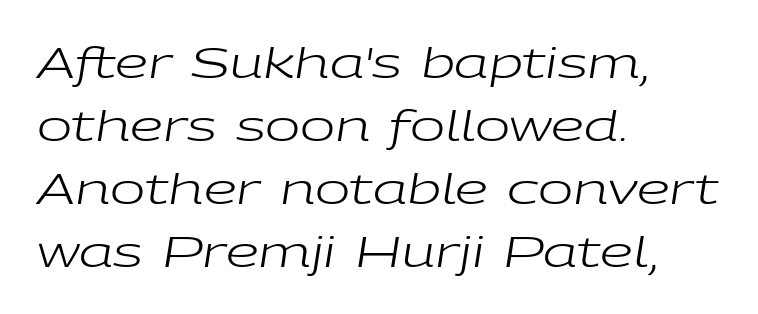
Q: Is the text bold? A: No.
Q: Is the text italic (slanted)? A: Yes, it leans right by about 9 degrees.
Q: Is the text underlined? A: No.
Q: How is the paragraph aligned? A: Left-aligned.
Q: Is the spacing between letters normal or unusually wide? A: Normal.
Q: Is the spacing between lines tight, normal or loose? A: Normal.
Q: Width (condensed, normal, or wide)? A: Wide.
Q: Stroke contrast? A: Low.
Q: x-height? A: Medium.
Q: Monospaced? A: No.
